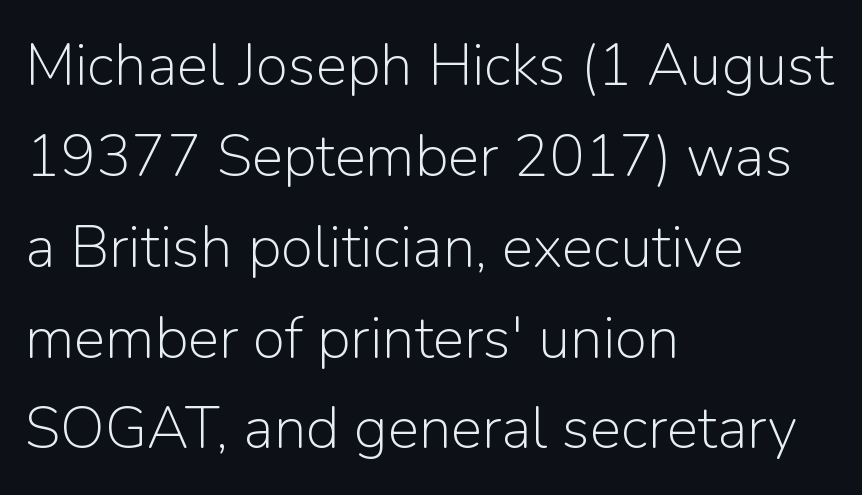
The image shows 59 px light sans-serif type, upright; set left-aligned, normal line spacing (1.54x), normal letter spacing, not underlined; low stroke contrast and a medium x-height.
